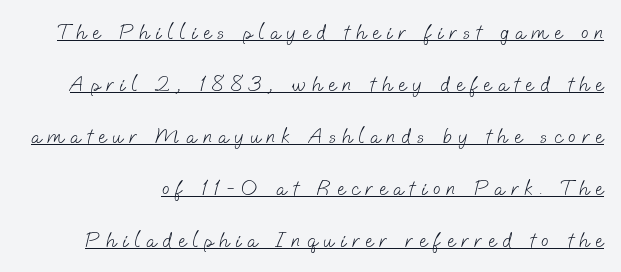
The image shows 22 px text type; set loose line spacing (2.36x), unusually wide letter spacing (+0.29 em), underlined.
